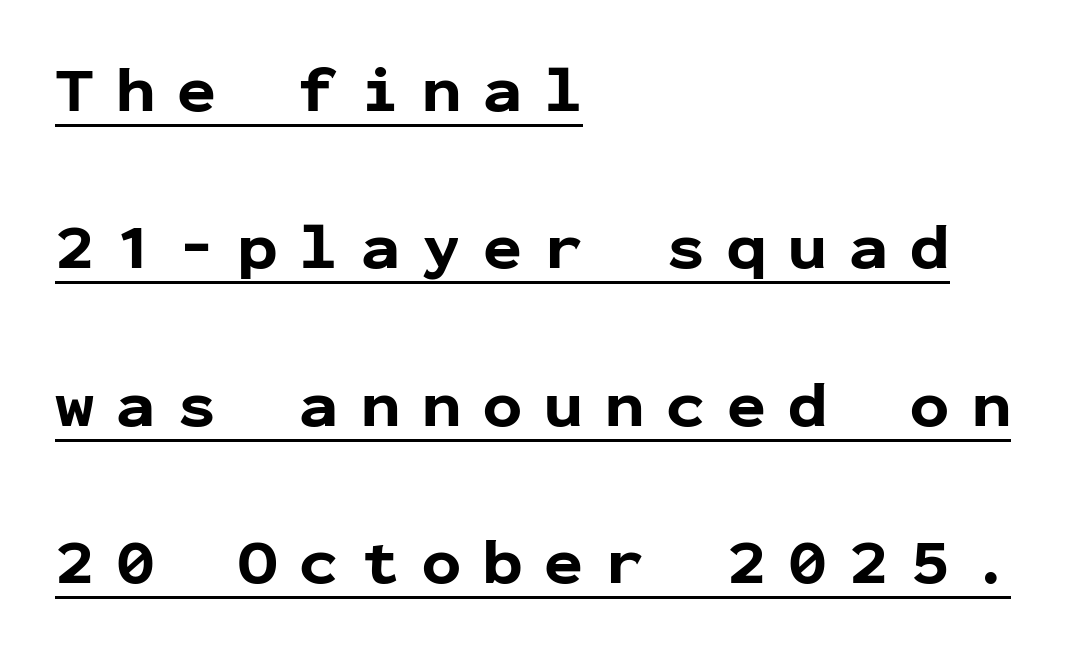
Q: Is the text bold? A: Yes.
Q: Is the text italic (slanted)? A: No, it is upright.
Q: Is the typeface a serif or a sans-serif typeface? A: Sans-serif.
Q: Is the text underlined? A: Yes.
Q: How is the paragraph aligned? A: Left-aligned.
Q: Is the spacing between letters normal or unusually wide? A: Unusually wide.
Q: Is the spacing between lines tight, normal or loose? A: Loose.
Q: Width (condensed, normal, or wide)? A: Normal.
Q: Stroke contrast? A: Low.
Q: x-height? A: Medium.
Q: Monospaced? A: Yes.
